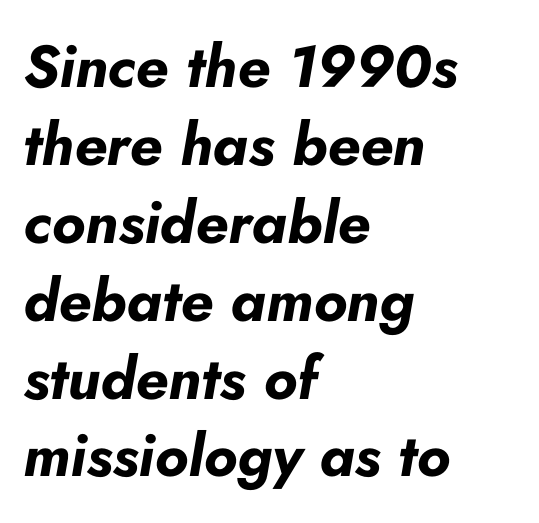
A typesetter would mark this as italic. Look at the stroke-to-counter ratio: heavy, a bold. Spacing verdict: proportional, widths tailored to each character. The rendering anchors every line to the left-hand side. The line texture is even and compact thanks to regular tracking. Words float on clear page, feet unadorned.
